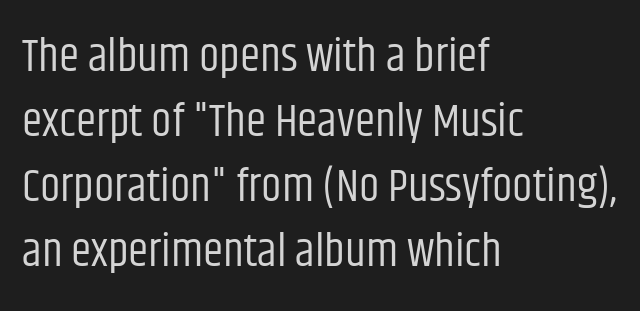
If you measured baseline to baseline, you'd find a middling distance. Observe the ordinary spacing: letters are neighbours, not strangers. The letters advance in unequal steps, a hallmark of proportional type. The passage shown is typeset with a sans-serif family. Italic? Not at all — the glyphs are vertical.
